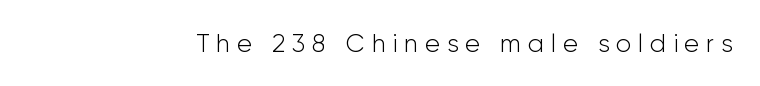
Q: Is the text bold? A: No.
Q: Is the text italic (slanted)? A: No, it is upright.
Q: Is the text underlined? A: No.
Q: Is the spacing between letters normal or unusually wide? A: Unusually wide.
